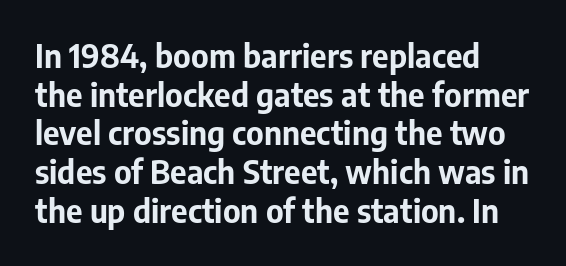
Q: Is the text bold? A: Yes.
Q: Is the text italic (slanted)? A: No, it is upright.
Q: Is the typeface a serif or a sans-serif typeface? A: Sans-serif.
Q: Is the text underlined? A: No.
Q: How is the paragraph aligned? A: Left-aligned.
Q: Is the spacing between letters normal or unusually wide? A: Normal.
Q: Width (condensed, normal, or wide)? A: Normal.
Q: Stroke contrast? A: Low.
Q: x-height? A: Medium.
Q: Monospaced? A: No.
